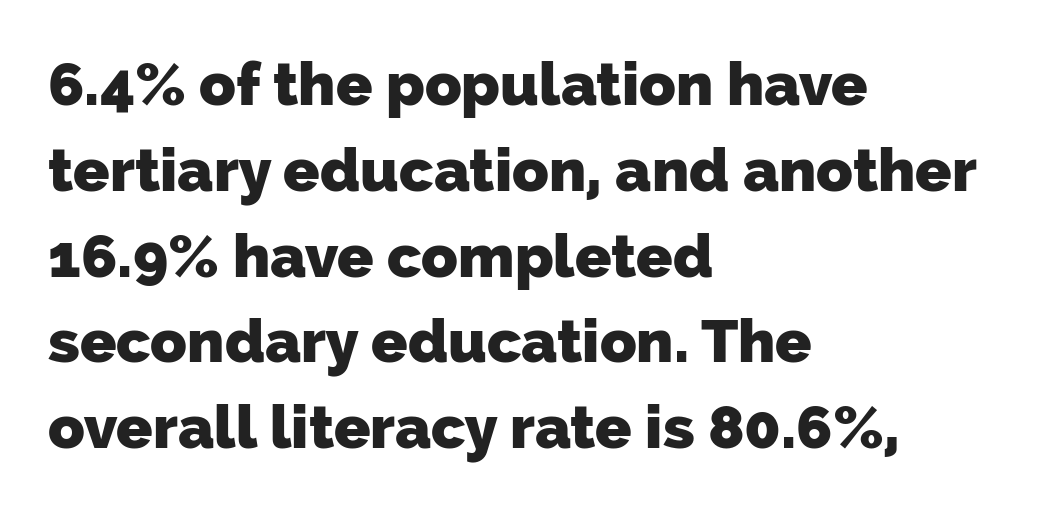
{"serif": "no", "bold": "yes", "weight": "heavy", "width": "normal", "stroke_contrast": "low", "x_height": "medium", "monospaced": "no", "underline": "no", "align": "left", "line_spacing": "normal", "line_spacing_ratio": 1.43, "letter_spacing": "normal", "letter_spacing_em": 0.0, "glyph_px": 60}
